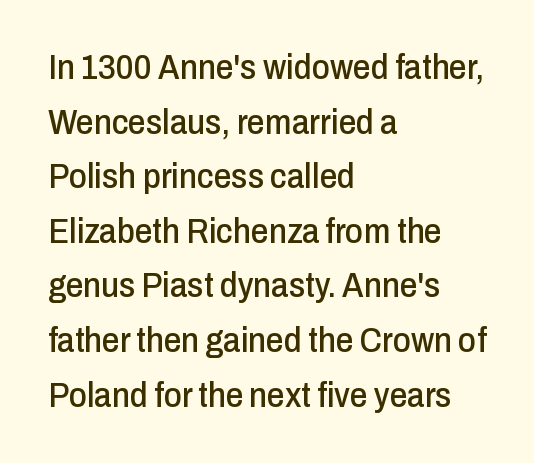
Q: Is the text italic (slanted)? A: No, it is upright.
Q: Is the typeface a serif or a sans-serif typeface? A: Sans-serif.
Q: Is the text underlined? A: No.
Q: How is the paragraph aligned? A: Left-aligned.
Q: Is the spacing between letters normal or unusually wide? A: Normal.
Q: Is the spacing between lines tight, normal or loose? A: Normal.
Q: Width (condensed, normal, or wide)? A: Condensed.
Q: Stroke contrast? A: Low.
Q: x-height? A: Medium.
Q: Monospaced? A: No.
